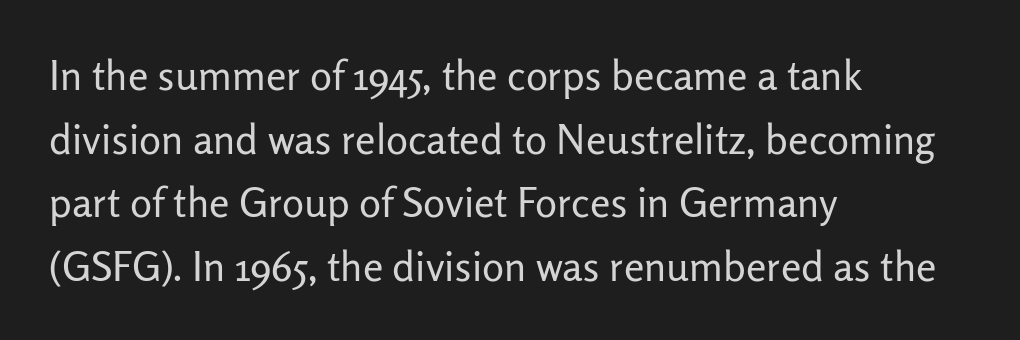
Q: Is the text bold? A: No.
Q: Is the text italic (slanted)? A: No, it is upright.
Q: Is the typeface a serif or a sans-serif typeface? A: Sans-serif.
Q: Is the text underlined? A: No.
Q: How is the paragraph aligned? A: Left-aligned.
Q: Is the spacing between letters normal or unusually wide? A: Normal.
Q: Is the spacing between lines tight, normal or loose? A: Normal.
Q: Width (condensed, normal, or wide)? A: Normal.
Q: Stroke contrast? A: Low.
Q: x-height? A: Medium.
Q: Monospaced? A: No.
